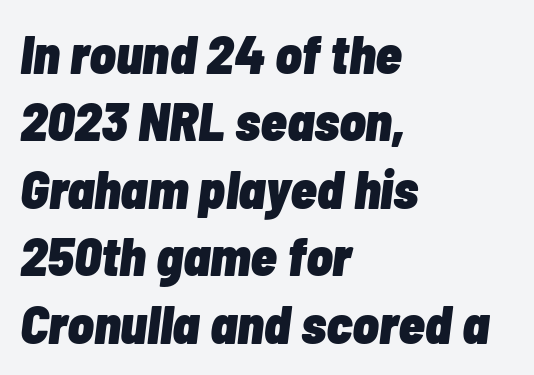
Q: Is the text bold? A: Yes.
Q: Is the text italic (slanted)? A: Yes, it leans right by about 7 degrees.
Q: Is the text underlined? A: No.
Q: How is the paragraph aligned? A: Left-aligned.
Q: Is the spacing between letters normal or unusually wide? A: Normal.
Q: Is the spacing between lines tight, normal or loose? A: Normal.
Q: Width (condensed, normal, or wide)? A: Condensed.
Q: Stroke contrast? A: Low.
Q: x-height? A: Medium.
Q: Monospaced? A: No.
